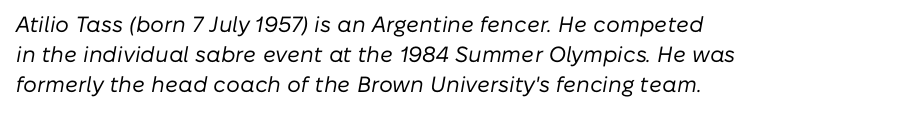
The image shows 22 px text type, italic (leaning right); set left-aligned, normal line spacing (1.36x), normal letter spacing, not underlined.
